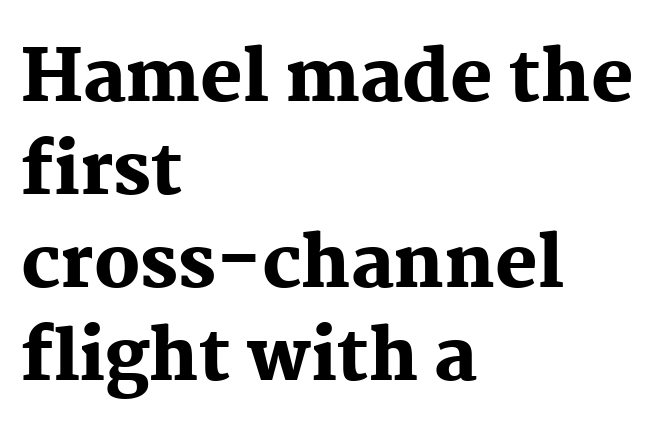
Q: Is the text bold? A: Yes.
Q: Is the text italic (slanted)? A: No, it is upright.
Q: Is the typeface a serif or a sans-serif typeface? A: Serif.
Q: Is the text underlined? A: No.
Q: How is the paragraph aligned? A: Left-aligned.
Q: Is the spacing between letters normal or unusually wide? A: Normal.
Q: Is the spacing between lines tight, normal or loose? A: Normal.
Q: Width (condensed, normal, or wide)? A: Normal.
Q: Stroke contrast? A: Medium.
Q: x-height? A: Medium.
Q: Monospaced? A: No.
